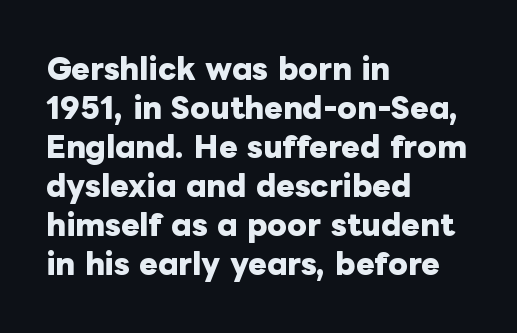
{"italic": "no", "bold": "yes", "weight": "heavy", "width": "normal", "stroke_contrast": "low", "x_height": "medium", "monospaced": "no", "underline": "no", "align": "left", "line_spacing": "normal", "line_spacing_ratio": 1.39, "letter_spacing": "normal", "letter_spacing_em": 0.0, "glyph_px": 28}
